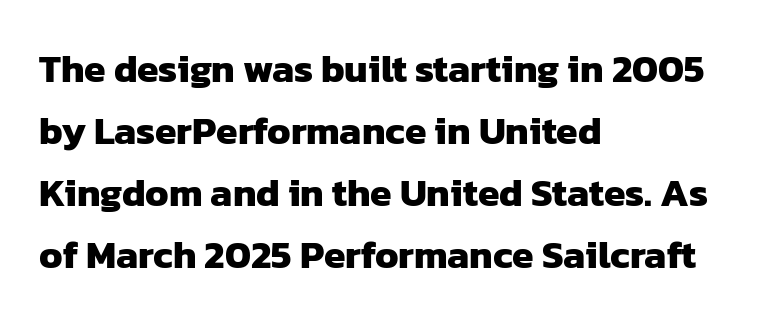
The string is rendered with underlining switched off. The passage is arranged the way most books set body copy — flush left. The letters advance in unequal steps, a hallmark of proportional type. Honestly, the row spacing looks completely unremarkable.
